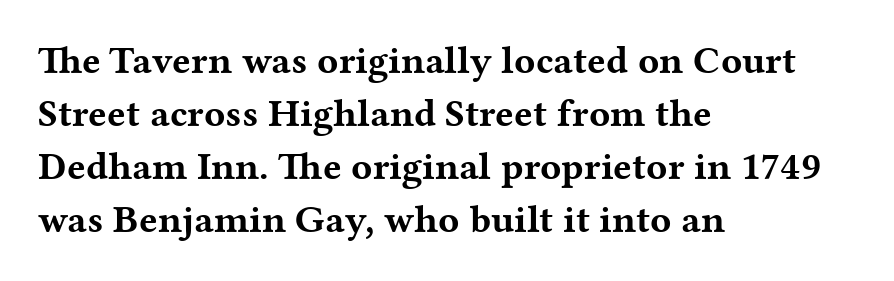
{"serif": "yes", "italic": "no", "bold": "yes", "weight": "bold", "width": "wide", "stroke_contrast": "medium", "x_height": "medium", "monospaced": "no", "underline": "no", "align": "left", "line_spacing": "normal", "line_spacing_ratio": 1.36, "letter_spacing": "normal", "letter_spacing_em": 0.0, "glyph_px": 39}
